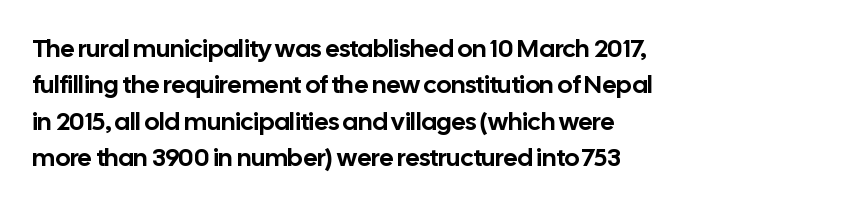
Q: Is the text italic (slanted)? A: No, it is upright.
Q: Is the text underlined? A: No.
Q: How is the paragraph aligned? A: Left-aligned.
Q: Is the spacing between letters normal or unusually wide? A: Normal.
Q: Is the spacing between lines tight, normal or loose? A: Normal.
